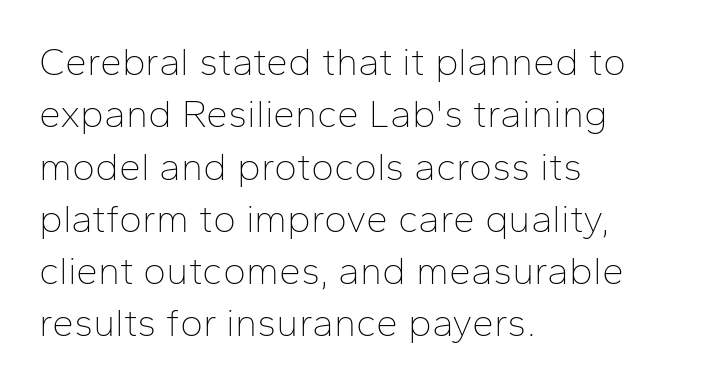
Underlining? Definitely not there. Casual observation: everything's shoved over to the left. Tracking here is standard; glyphs follow each other at the usual distance. The typeface chosen for these lines omits serifs. This sample uses an upright cut, with every glyph sitting square on the baseline.
